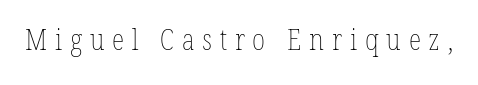
{"italic": "no", "bold": "no", "weight": "thin", "width": "condensed", "stroke_contrast": "low", "x_height": "medium", "monospaced": "no", "underline": "no", "letter_spacing": "wide", "letter_spacing_em": 0.27, "glyph_px": 29}
